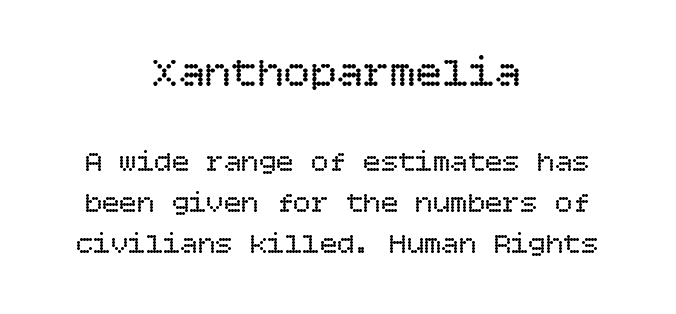
When letters stand straight like this, we call the style roman or upright. Only glyphs here, with clear space below each row. This rendering uses center alignment, leaving both contours irregular but symmetric. Reading down the column, the eye jumps a familiar distance to each next line. Larger block? The one above; the one below is distinctly smaller.
